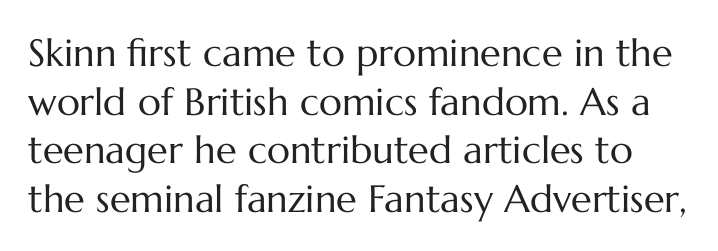
Q: Is the text bold? A: No.
Q: Is the text italic (slanted)? A: No, it is upright.
Q: Is the text underlined? A: No.
Q: Is the spacing between letters normal or unusually wide? A: Normal.
Q: Is the spacing between lines tight, normal or loose? A: Normal.
Q: Width (condensed, normal, or wide)? A: Normal.
Q: Stroke contrast? A: Medium.
Q: x-height? A: Medium.
Q: Monospaced? A: No.
